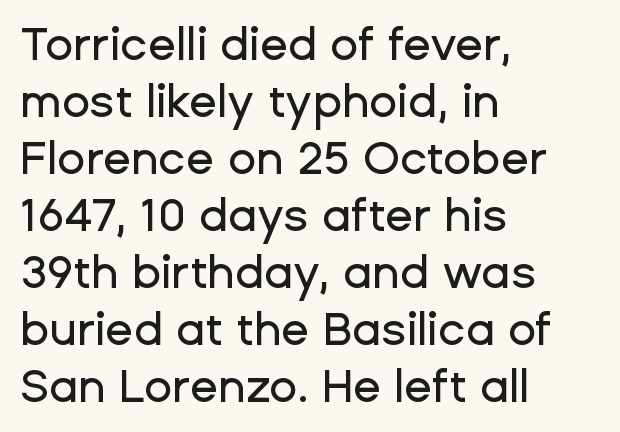
Q: Is the text italic (slanted)? A: No, it is upright.
Q: Is the typeface a serif or a sans-serif typeface? A: Sans-serif.
Q: Is the text underlined? A: No.
Q: How is the paragraph aligned? A: Left-aligned.
Q: Is the spacing between letters normal or unusually wide? A: Normal.
Q: Width (condensed, normal, or wide)? A: Normal.
Q: Stroke contrast? A: Low.
Q: x-height? A: Medium.
Q: Monospaced? A: No.
